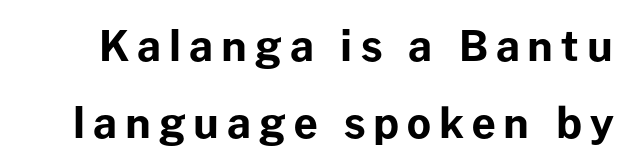
{"serif": "no", "italic": "no", "bold": "yes", "weight": "bold", "width": "normal", "stroke_contrast": "low", "x_height": "medium", "monospaced": "no", "underline": "no", "line_spacing_ratio": 1.83, "glyph_px": 42}
